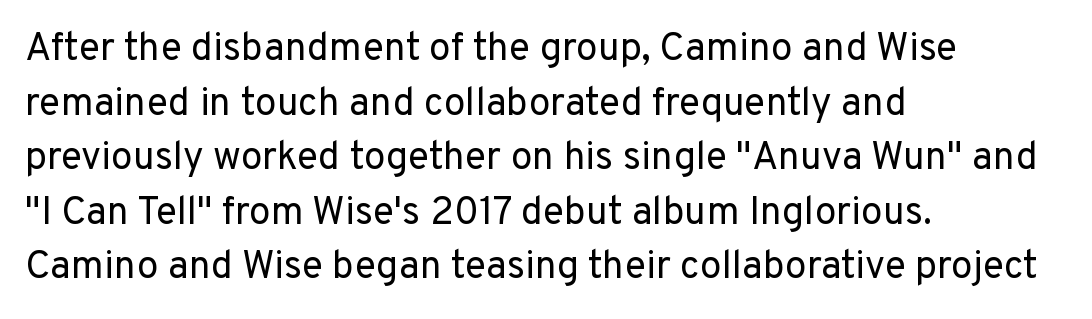
Character widths vary here, with narrow letters taking less room than wide ones. Counters stay open thanks to moderate or lighter strokes. Characters remain perfectly vertical along every line. The lines are quadded left.
